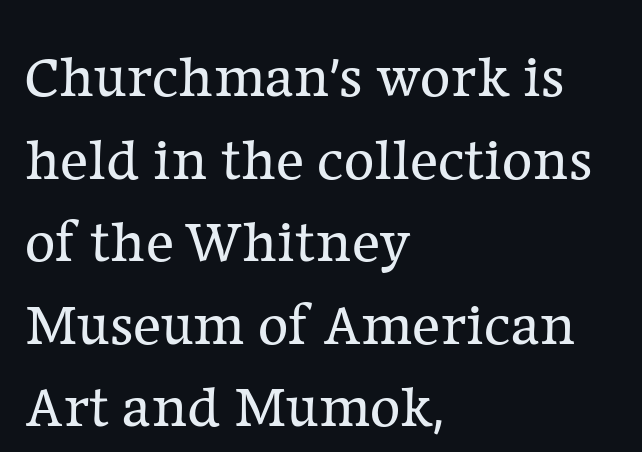
{"serif": "yes", "italic": "no", "bold": "no", "weight": "regular", "width": "normal", "stroke_contrast": "low", "x_height": "medium", "monospaced": "no", "underline": "no", "align": "left", "line_spacing": "normal", "line_spacing_ratio": 1.4, "letter_spacing": "normal", "letter_spacing_em": 0.0, "glyph_px": 59}
